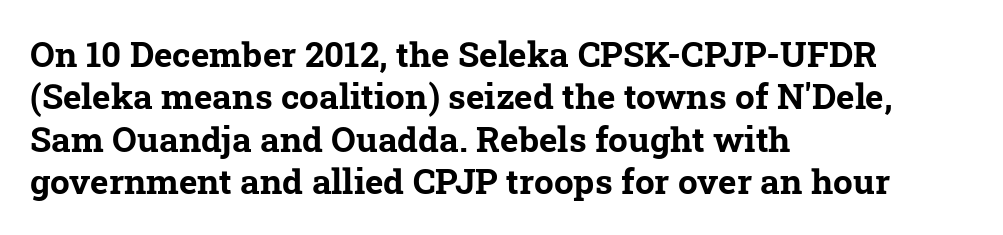
The image shows 35 px bold serif type; set left-aligned, line spacing 1.21x, normal letter spacing, not underlined; low stroke contrast and a medium x-height.
